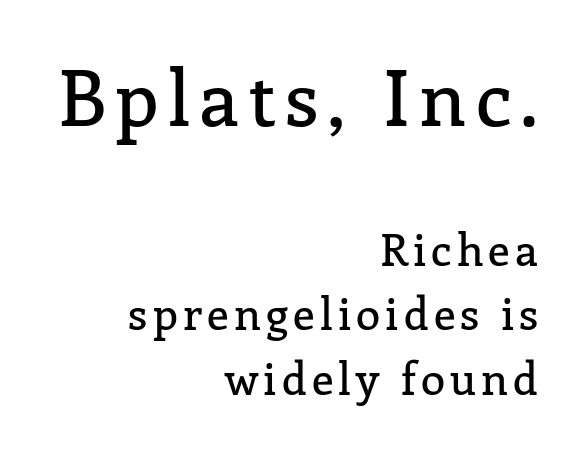
Q: Is the text italic (slanted)? A: No, it is upright.
Q: Is the typeface a serif or a sans-serif typeface? A: Serif.
Q: Is the text underlined? A: No.
Q: How is the paragraph aligned? A: Right-aligned.
Q: Is the spacing between lines tight, normal or loose? A: Normal.
Q: Which block of text is set in a larger size, the first (top) or the second (bottom)? A: The first (top) one.
Q: Width (condensed, normal, or wide)? A: Normal.
Q: Stroke contrast? A: Low.
Q: x-height? A: Medium.
Q: Monospaced? A: No.
